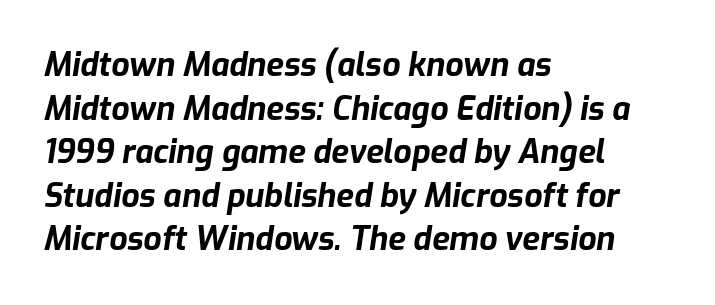
The image shows 32 px bold type, italic (leaning right); set left-aligned, normal line spacing (1.36x), normal letter spacing, not underlined; low stroke contrast and a medium x-height.
